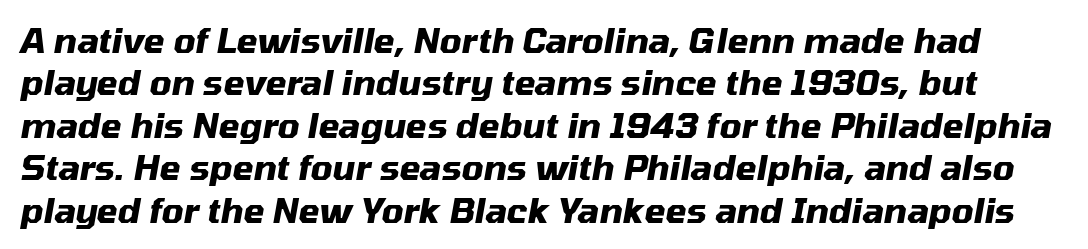
Q: Is the text bold? A: Yes.
Q: Is the text italic (slanted)? A: Yes, it leans right by about 10 degrees.
Q: Is the text underlined? A: No.
Q: Is the spacing between letters normal or unusually wide? A: Normal.
Q: Is the spacing between lines tight, normal or loose? A: Normal.
Q: Width (condensed, normal, or wide)? A: Normal.
Q: Stroke contrast? A: Medium.
Q: x-height? A: Medium.
Q: Monospaced? A: No.
